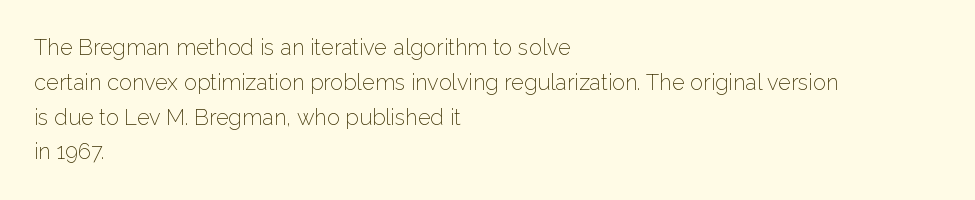
All the whitespace from short lines collects on the right. No extra tracking has been applied to these lines. Characters remain perfectly vertical along every line. The space beneath each line is pristine and unruled. Vertical stems look standard width or narrower in stroke.
